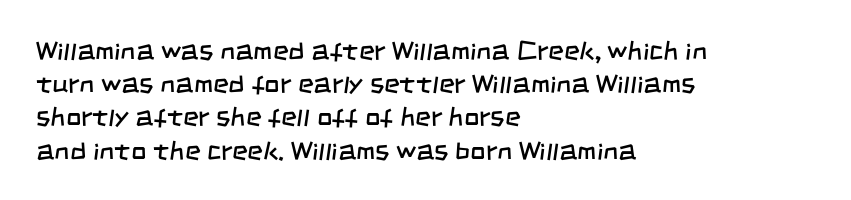
The image shows 27 px text type; set left-aligned, line spacing 1.23x, normal letter spacing, not underlined.
